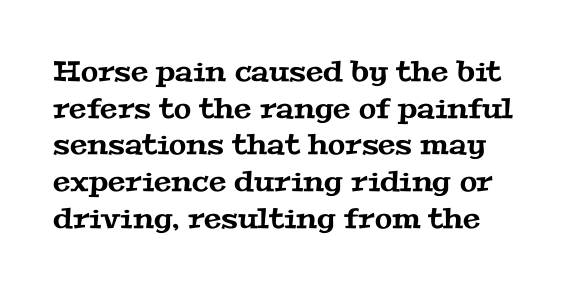
Q: Is the typeface a serif or a sans-serif typeface? A: Serif.
Q: Is the text underlined? A: No.
Q: How is the paragraph aligned? A: Left-aligned.
Q: Is the spacing between letters normal or unusually wide? A: Normal.
Q: Is the spacing between lines tight, normal or loose? A: Normal.
Q: Width (condensed, normal, or wide)? A: Wide.
Q: Stroke contrast? A: Medium.
Q: x-height? A: Medium.
Q: Monospaced? A: No.
